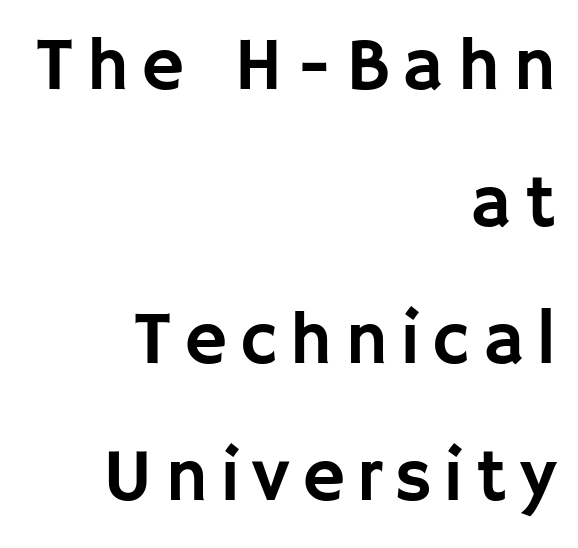
Q: Is the text italic (slanted)? A: No, it is upright.
Q: Is the typeface a serif or a sans-serif typeface? A: Sans-serif.
Q: Is the text underlined? A: No.
Q: How is the paragraph aligned? A: Right-aligned.
Q: Width (condensed, normal, or wide)? A: Normal.
Q: Stroke contrast? A: Low.
Q: x-height? A: Large.
Q: Monospaced? A: No.
